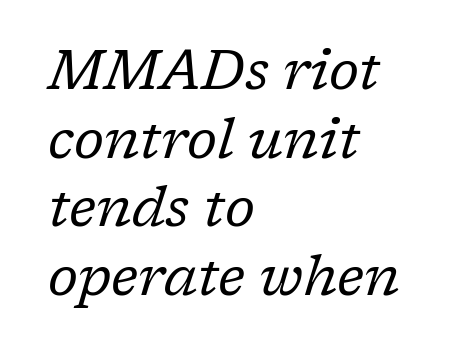
The image shows 55 px regular-weight serif type, italic (leaning right); set left-aligned, normal line spacing (1.25x), normal letter spacing, not underlined; low stroke contrast and a medium x-height.
